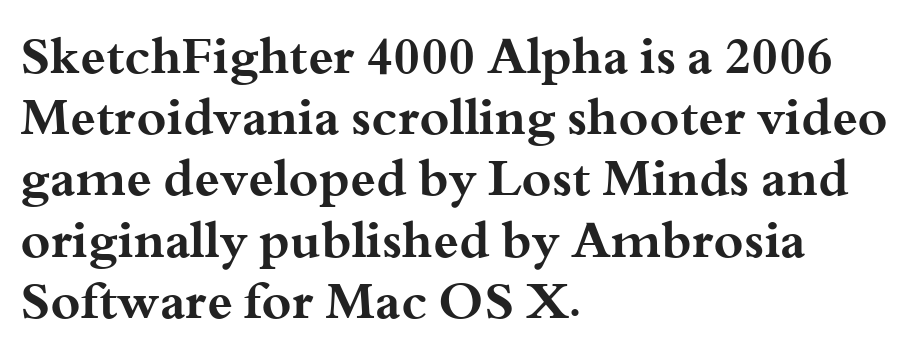
The image shows 51 px bold, wide serif type, upright; set left-aligned, line spacing 1.2x, normal letter spacing, not underlined; medium stroke contrast and a small x-height.
